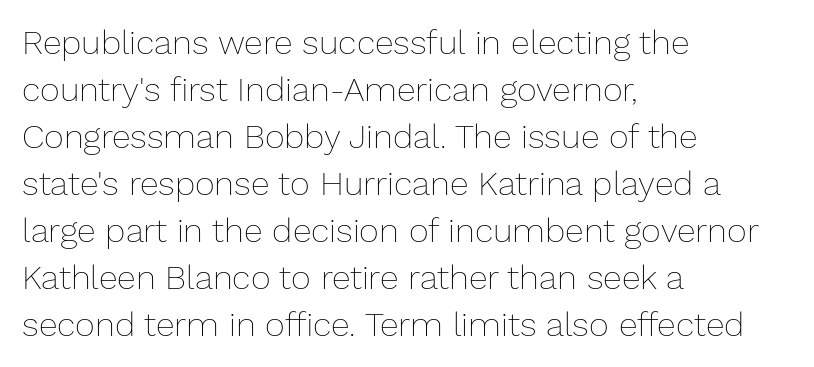
{"italic": "no", "bold": "no", "weight": "thin", "width": "normal", "stroke_contrast": "low", "x_height": "medium", "monospaced": "no", "underline": "no", "align": "left", "line_spacing": "normal", "line_spacing_ratio": 1.38, "letter_spacing": "normal", "letter_spacing_em": 0.0, "glyph_px": 34}
